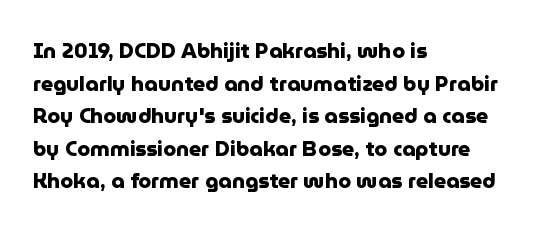
The image shows 21 px bold type, upright; set left-aligned, normal line spacing (1.55x), normal letter spacing, not underlined.
